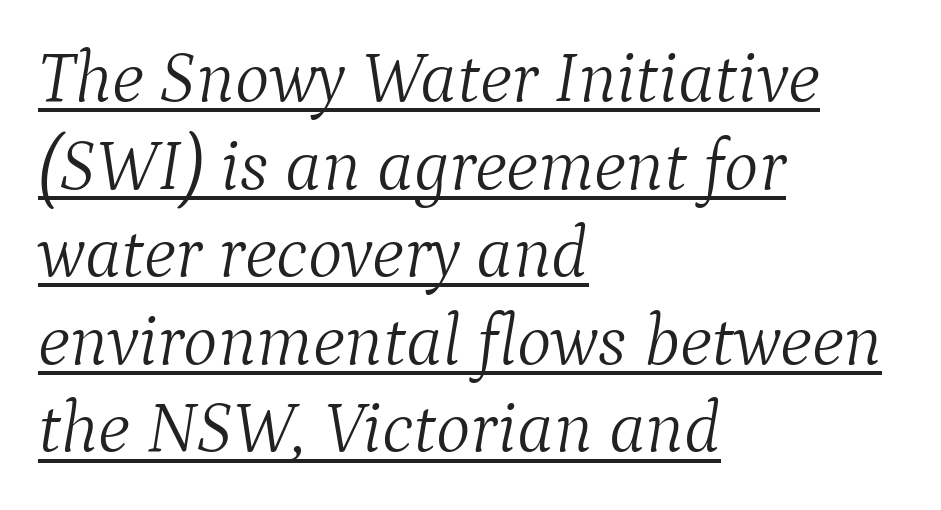
This is oblique type, the kind used for emphasis or titles. Here the designer chose a conventional face with non-uniform glyph widths. Casual observation: everything's shoved over to the left. Here the glyphs are tracked normally, forming tight word shapes. Underlined type.
